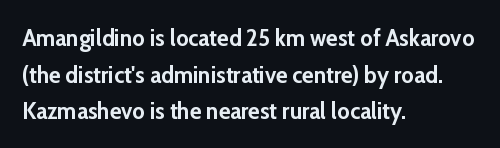
A typesetter would call this zero additional tracking. The letters stand upright; this is a roman face. Regular leading. The passage is arranged the way most books set body copy — flush left. Rule under the text: the space is simply empty. Strokes here are thick enough to call this a true bold.
